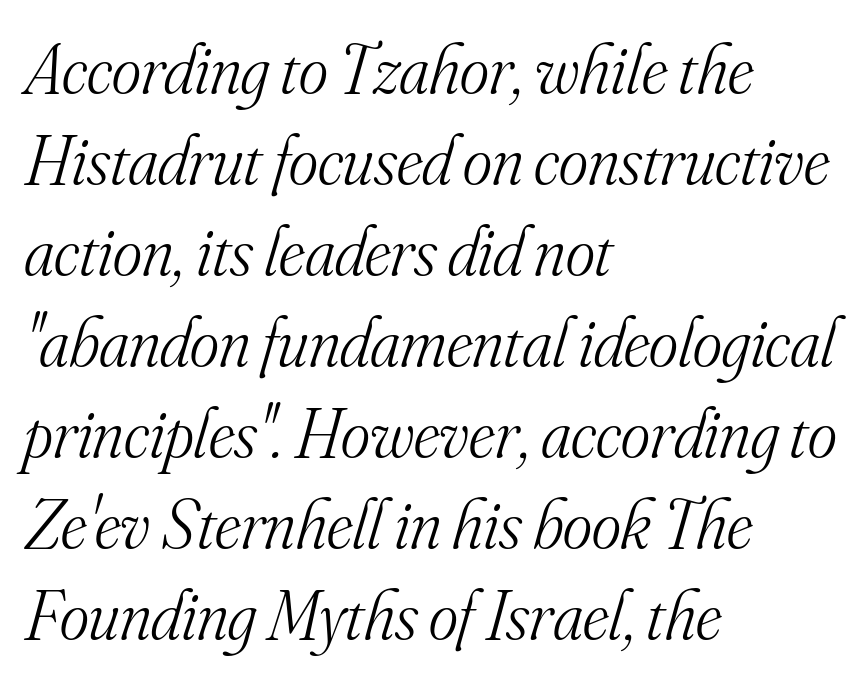
Spacing between characters is what you'd get straight out of the box. The line-height multiplier appears to be the usual default. Notice how the stems are inclined rather than vertical — that's the hallmark of italics. Do the characters align in a grid? No, the font is proportional. The text was rendered using a seriffed face with decorative stroke endings.
